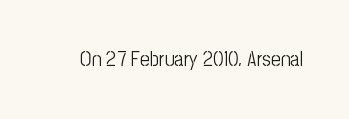
Q: Is the text bold? A: No.
Q: Is the text italic (slanted)? A: No, it is upright.
Q: Is the text underlined? A: No.
Q: Is the spacing between letters normal or unusually wide? A: Normal.
